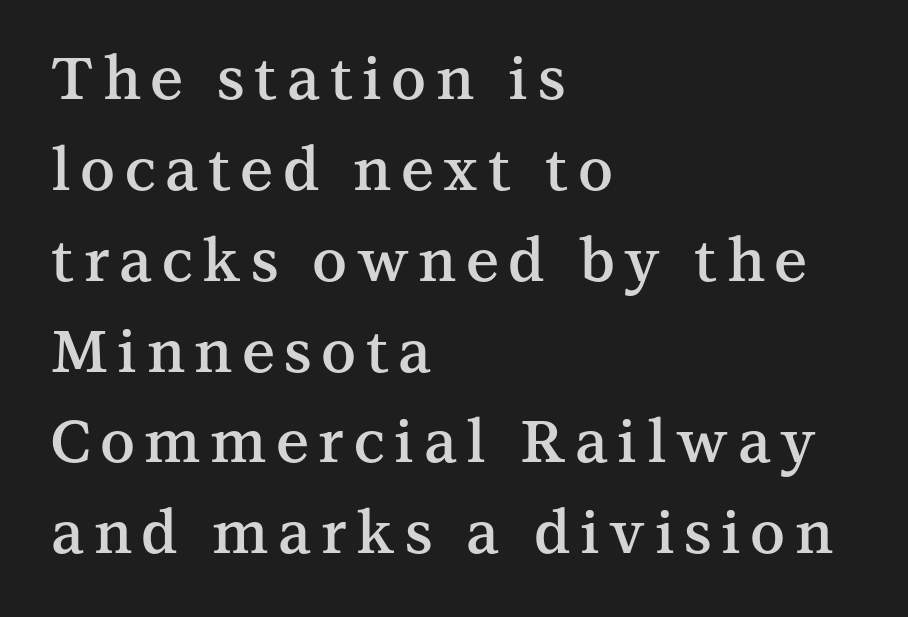
{"serif": "yes", "italic": "no", "bold": "semi", "weight": "semibold", "width": "normal", "stroke_contrast": "medium", "x_height": "medium", "monospaced": "no", "underline": "no", "align": "left", "line_spacing": "normal", "line_spacing_ratio": 1.54, "glyph_px": 59}
